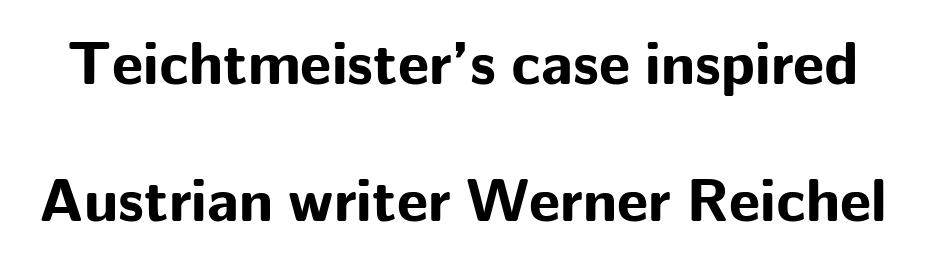
The image shows 61 px bold sans-serif type, upright; set loose line spacing (2.25x), normal letter spacing, not underlined; low stroke contrast and a medium x-height.
